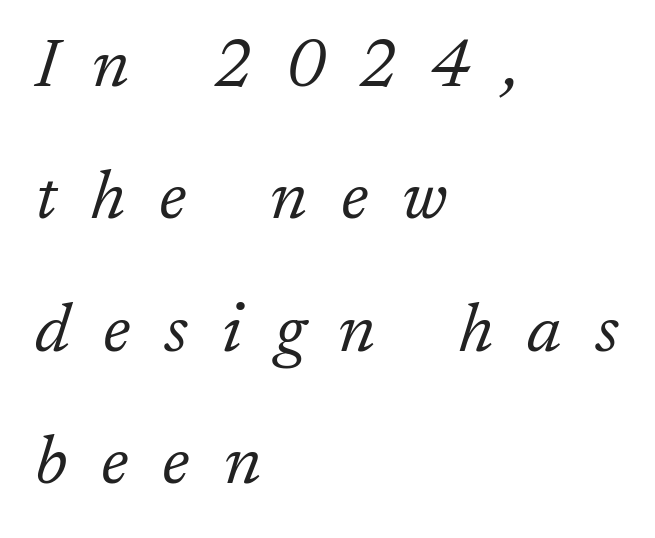
Q: Is the text bold? A: No.
Q: Is the text italic (slanted)? A: Yes, it leans right by about 17 degrees.
Q: Is the typeface a serif or a sans-serif typeface? A: Serif.
Q: Is the text underlined? A: No.
Q: How is the paragraph aligned? A: Left-aligned.
Q: Is the spacing between letters normal or unusually wide? A: Unusually wide.
Q: Is the spacing between lines tight, normal or loose? A: Loose.
Q: Width (condensed, normal, or wide)? A: Normal.
Q: Stroke contrast? A: Low.
Q: x-height? A: Medium.
Q: Monospaced? A: No.
